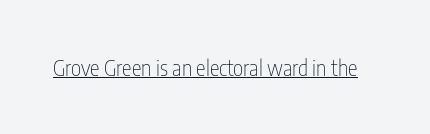
The image shows 22 px text type, upright; set normal letter spacing, underlined.
